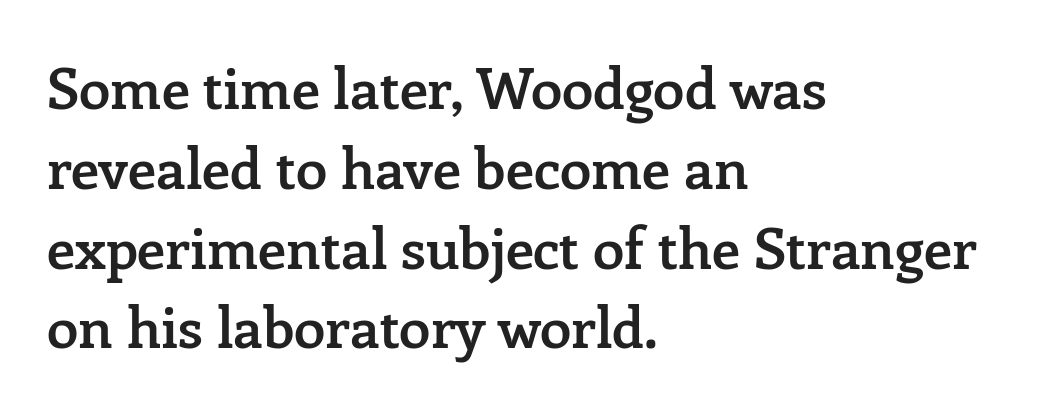
{"serif": "yes", "italic": "no", "bold": "semi", "weight": "semibold", "width": "normal", "stroke_contrast": "low", "x_height": "medium", "monospaced": "no", "underline": "no", "align": "left", "line_spacing": "normal", "line_spacing_ratio": 1.4, "letter_spacing": "normal", "letter_spacing_em": 0.0, "glyph_px": 57}
